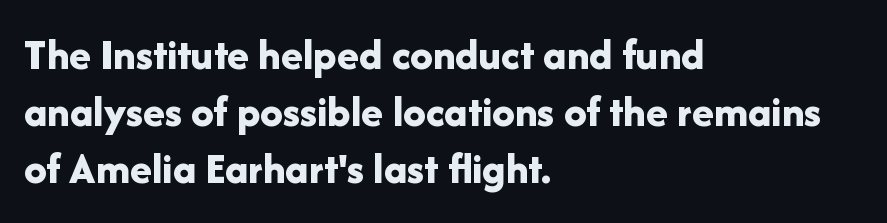
Each row of text sits above clean, open space. What weight is shown? A full bold with thick strokes. Typographically, this falls in the sans-serif category. Do the characters align in a grid? No, the font is proportional.
